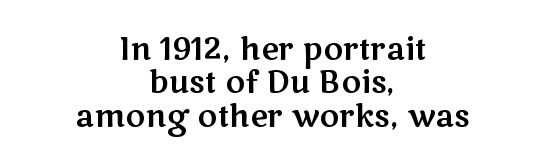
The letters stand straight up with perfectly vertical stems. The paragraph has two soft edges and a firm central axis. Varying glyph widths throughout — classic text-font behaviour. Quick note: interline space is minimal.
